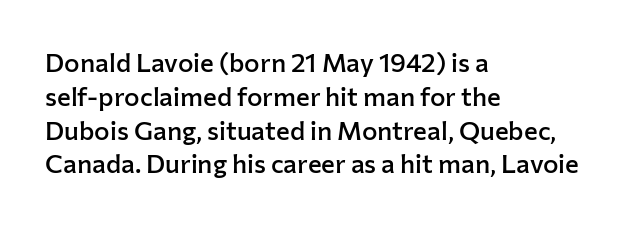
Q: Is the text bold? A: Semi-bold.
Q: Is the text italic (slanted)? A: No, it is upright.
Q: Is the text underlined? A: No.
Q: How is the paragraph aligned? A: Left-aligned.
Q: Is the spacing between letters normal or unusually wide? A: Normal.
Q: Is the spacing between lines tight, normal or loose? A: Normal.
